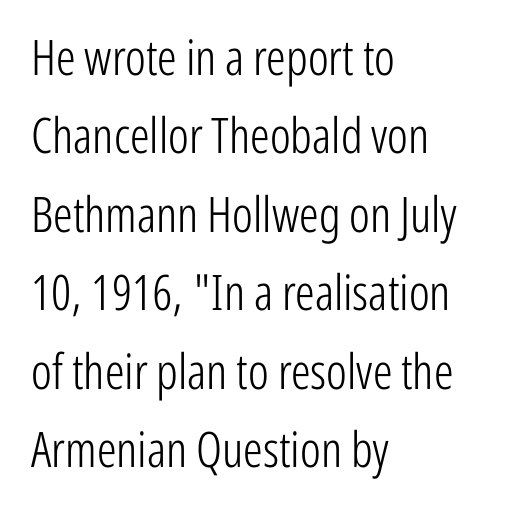
Honestly, there is no underline to notice here at all. Here the designer chose a conventional face with non-uniform glyph widths. A sans-serif font was chosen for this passage. The lines are quadded left. Interline gaps are of average width in this sample.
